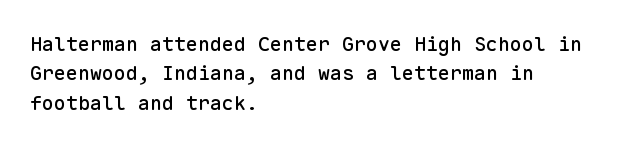
{"italic": "no", "underline": "no", "align": "left", "line_spacing": "normal", "line_spacing_ratio": 1.47, "letter_spacing": "normal", "letter_spacing_em": 0.0, "glyph_px": 20}
